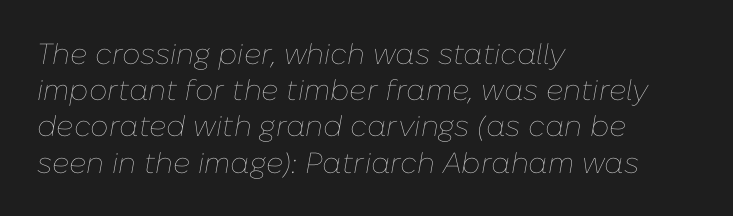
{"italic": "yes", "lean": "right", "slant_degrees": 10, "bold": "no", "weight": "thin", "width": "normal", "stroke_contrast": "low", "x_height": "medium", "monospaced": "no", "underline": "no", "align": "left", "line_spacing": "normal", "line_spacing_ratio": 1.25, "letter_spacing": "normal", "letter_spacing_em": 0.0, "glyph_px": 29}
